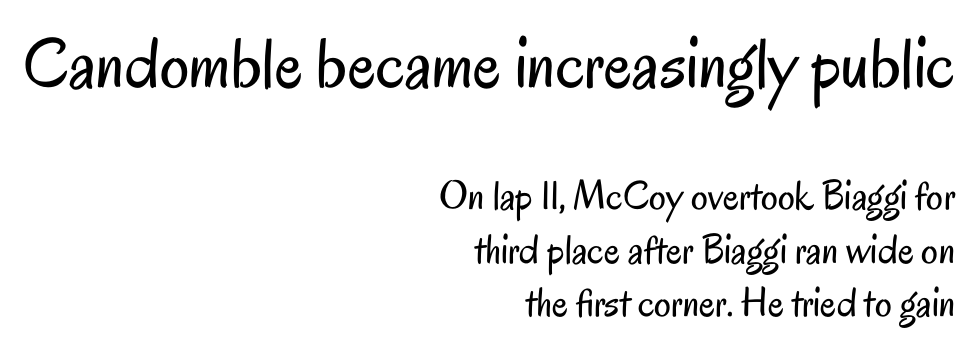
Heaviness? Minimal to ordinary, like unemphasized prose. Character size in the leading block exceeds that of the trailing block. Letters rest on an invisible, unmarked baseline. Here the glyphs are tracked normally, forming tight word shapes. The axis of the letterforms is exactly vertical. Are there feet on the stems? There aren't — it's a sans.
